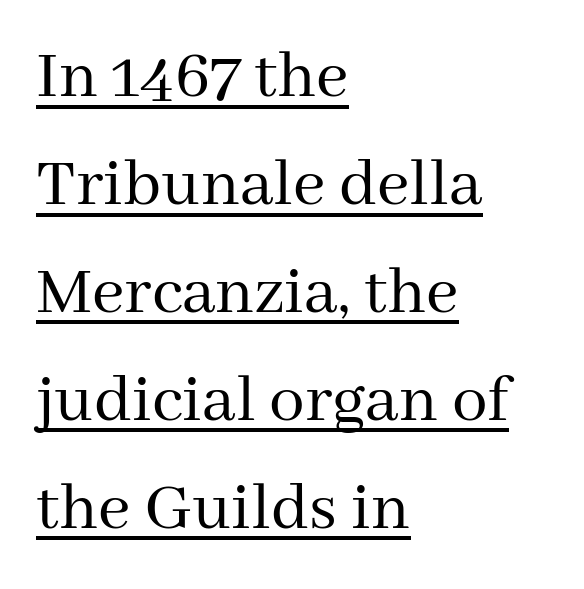
Horizontal alignment here is leftward, the default for most running prose. There is no visible air inserted between adjacent glyphs. The rendering uses the underline text-decoration. Small tapered or slab feet sit at the stroke ends, so this counts as serif.
